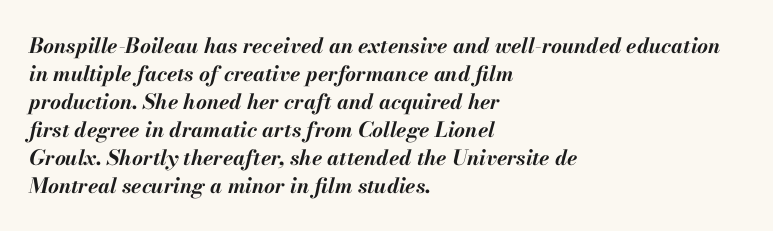
Compared with typical paragraphs, the rows here are spaced about the same. Beneath every word, the page is bare. Heavy, bold letterforms. The typography opts for an oblique posture over an upright one. The tracking reads as untouched default to a designer's eye.
